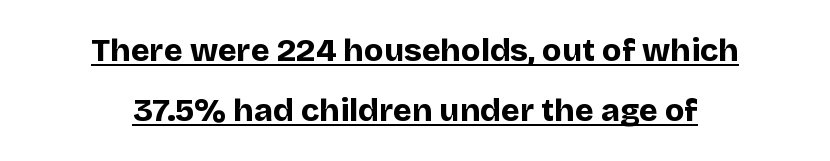
The image shows 32 px bold sans-serif type, upright; set centered, line spacing 1.86x, normal letter spacing, underlined; low stroke contrast and a large x-height.
